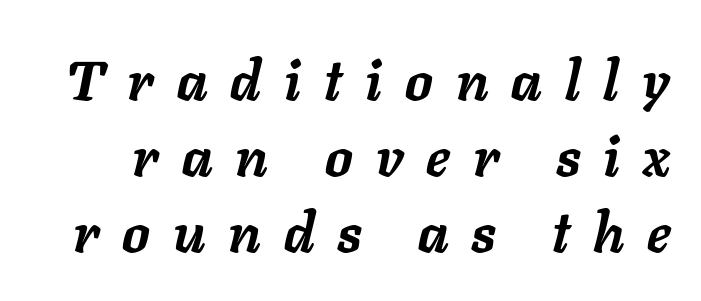
Q: Is the text bold? A: Yes.
Q: Is the text italic (slanted)? A: Yes, it leans right by about 11 degrees.
Q: Is the text underlined? A: No.
Q: Is the spacing between letters normal or unusually wide? A: Unusually wide.
Q: Is the spacing between lines tight, normal or loose? A: Normal.
Q: Width (condensed, normal, or wide)? A: Normal.
Q: Stroke contrast? A: Low.
Q: x-height? A: Medium.
Q: Monospaced? A: No.
